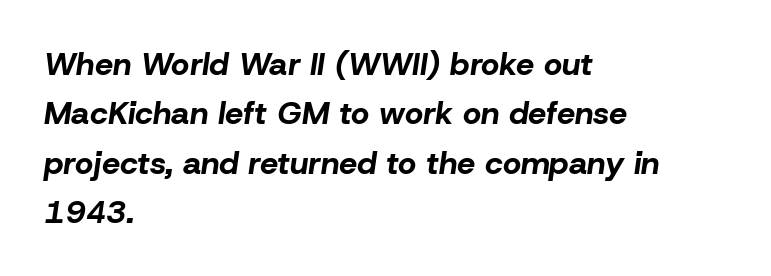
Q: Is the text bold? A: Yes.
Q: Is the text italic (slanted)? A: Yes, it leans right by about 8 degrees.
Q: Is the text underlined? A: No.
Q: How is the paragraph aligned? A: Left-aligned.
Q: Is the spacing between letters normal or unusually wide? A: Normal.
Q: Is the spacing between lines tight, normal or loose? A: Normal.
Q: Width (condensed, normal, or wide)? A: Normal.
Q: Stroke contrast? A: Low.
Q: x-height? A: Medium.
Q: Monospaced? A: No.
